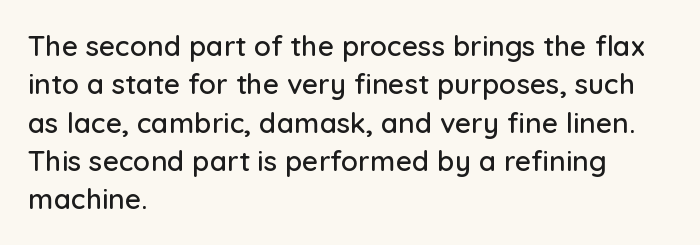
{"serif": "no", "italic": "no", "width": "normal", "stroke_contrast": "low", "x_height": "medium", "monospaced": "no", "underline": "no", "align": "left", "line_spacing": "normal", "line_spacing_ratio": 1.37, "letter_spacing": "normal", "letter_spacing_em": 0.0, "glyph_px": 28}
